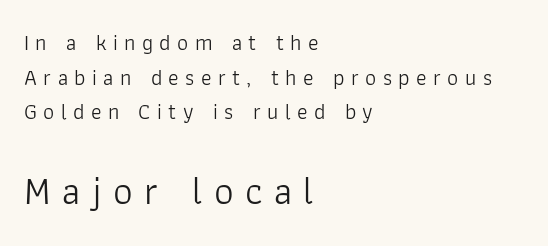
Is this a fixed-width face? No — the glyphs have proportional, varying widths. Vertical spacing — default. You could only call the tracking loose — the letters float apart. Does the bottom block carry the larger type? Yes, it does.
